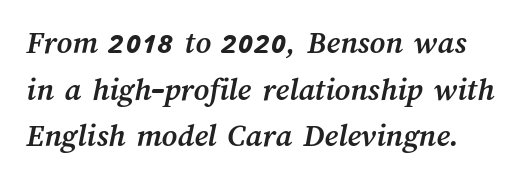
{"bold": "yes", "weight": "semibold", "width": "normal", "stroke_contrast": "medium", "x_height": "medium", "monospaced": "no", "underline": "no", "line_spacing": "normal", "line_spacing_ratio": 1.41, "letter_spacing": "normal", "letter_spacing_em": 0.0, "glyph_px": 33}
